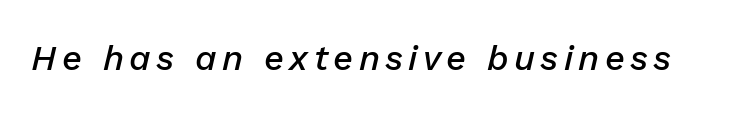
The image shows 35 px semibold type, italic (leaning right); set not underlined; low stroke contrast and a medium x-height.
